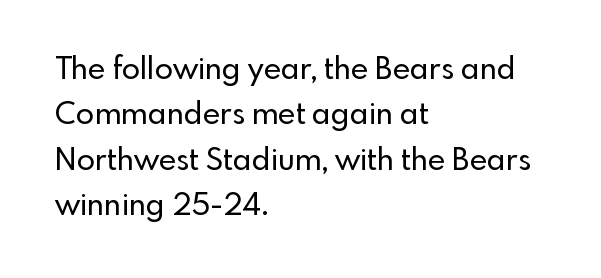
Q: Is the text italic (slanted)? A: No, it is upright.
Q: Is the typeface a serif or a sans-serif typeface? A: Sans-serif.
Q: Is the text underlined? A: No.
Q: How is the paragraph aligned? A: Left-aligned.
Q: Is the spacing between letters normal or unusually wide? A: Normal.
Q: Is the spacing between lines tight, normal or loose? A: Normal.
Q: Width (condensed, normal, or wide)? A: Normal.
Q: x-height? A: Small.
Q: Monospaced? A: No.
